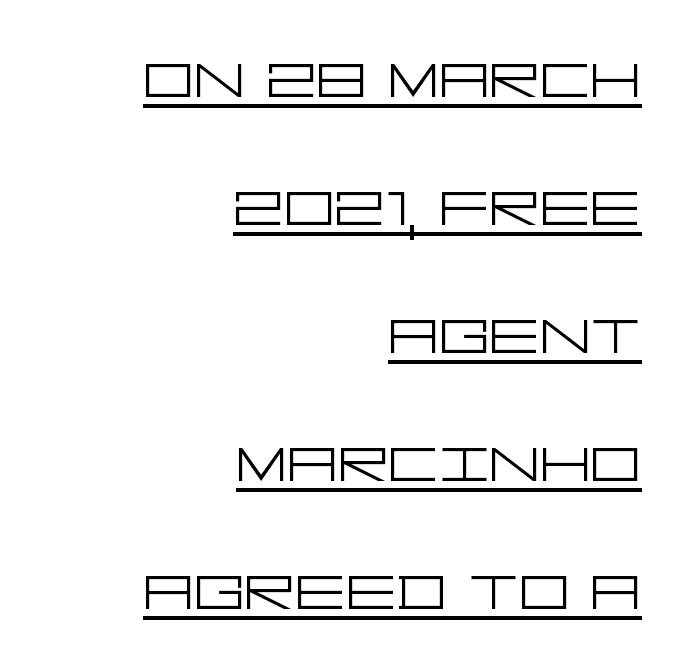
The image shows 79 px light, wide sans-serif type, upright; set right-aligned, normal line spacing (1.62x), normal letter spacing, underlined; low stroke contrast and a large x-height.
